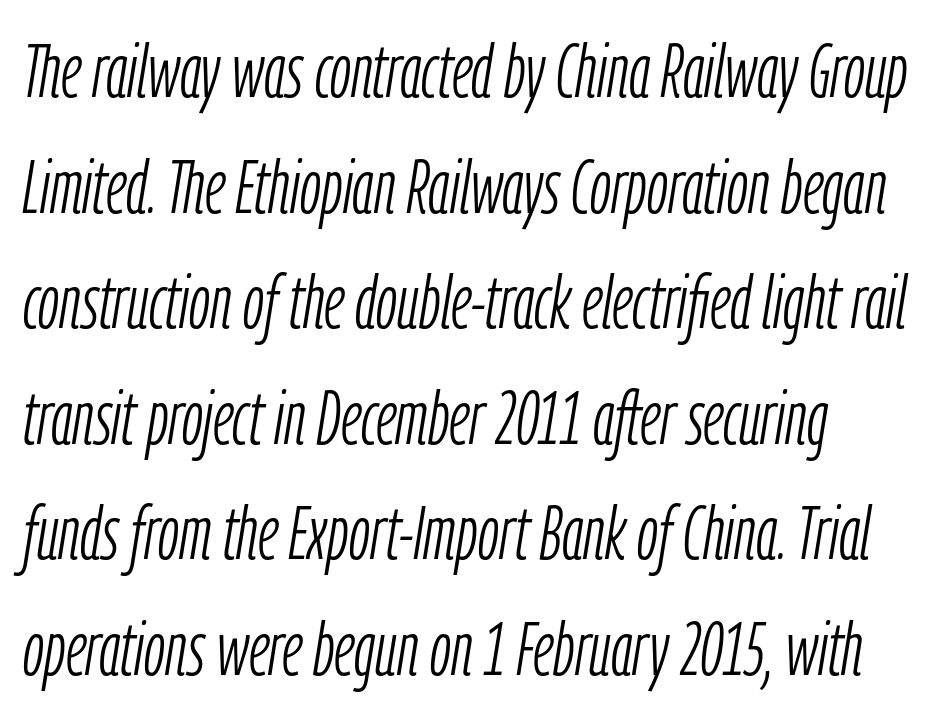
The image shows 76 px light, condensed type, italic (leaning right); set normal line spacing (1.52x), normal letter spacing, not underlined; low stroke contrast and a medium x-height.
